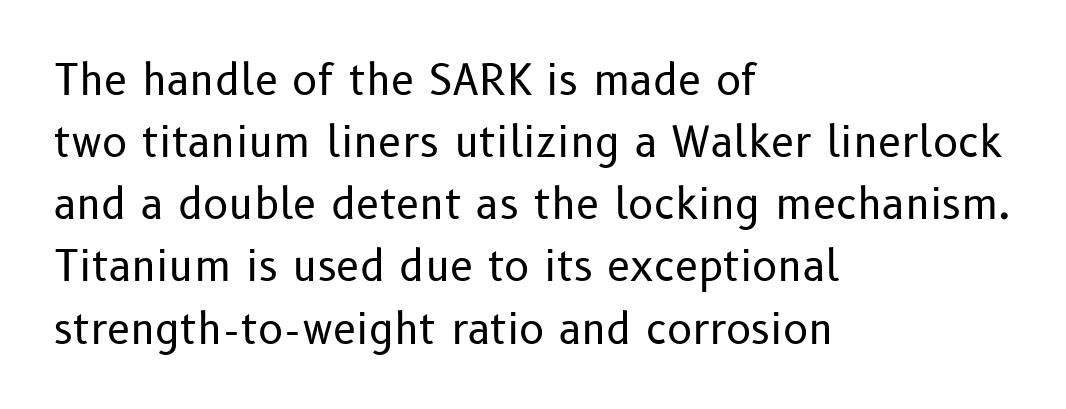
Weight class: somewhere from thin through regular. Observe the absence of serifs on each vertical stroke in this sample. The passage is arranged the way most books set body copy — flush left. The passage shown is not underscored anywhere. Honestly, the row spacing looks completely unremarkable. The letters stand straight up with perfectly vertical stems.
